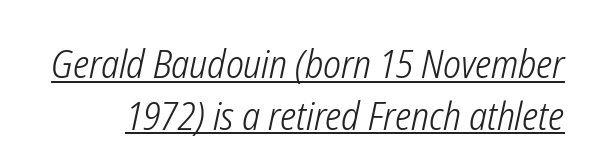
Q: Is the text bold? A: No.
Q: Is the text italic (slanted)? A: Yes, it leans right by about 12 degrees.
Q: Is the text underlined? A: Yes.
Q: Is the spacing between letters normal or unusually wide? A: Normal.
Q: Is the spacing between lines tight, normal or loose? A: Normal.
Q: Width (condensed, normal, or wide)? A: Condensed.
Q: Stroke contrast? A: Low.
Q: x-height? A: Medium.
Q: Monospaced? A: No.
